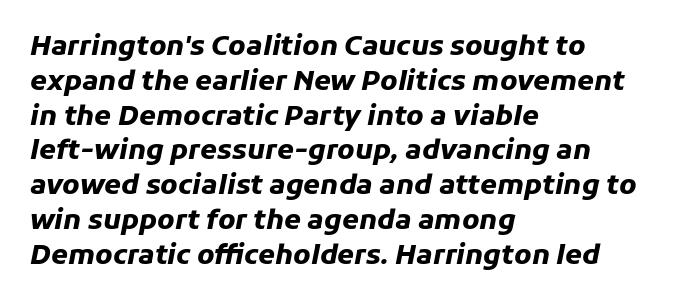
The font's italic variant was chosen for this text. Notice how the passage keeps a crisp vertical edge on the left only. Successive baselines arrive at the customary interval. In terms of weight, the rendering is a true, heavy bold. The gaps between neighbouring characters are ordinary and unremarkable.
